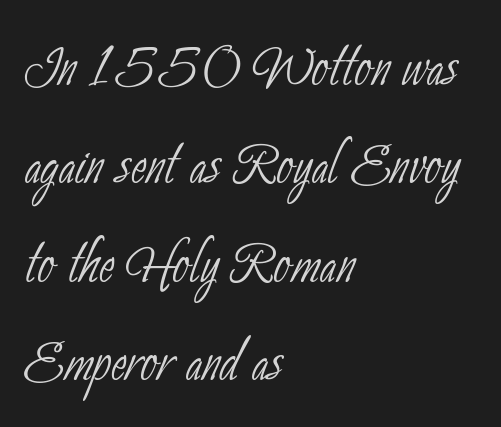
Q: Is the text bold? A: No.
Q: Is the typeface a serif or a sans-serif typeface? A: Sans-serif.
Q: Is the text underlined? A: No.
Q: How is the paragraph aligned? A: Left-aligned.
Q: Is the spacing between letters normal or unusually wide? A: Normal.
Q: Is the spacing between lines tight, normal or loose? A: Normal.
Q: Width (condensed, normal, or wide)? A: Condensed.
Q: Stroke contrast? A: Low.
Q: x-height? A: Small.
Q: Monospaced? A: No.
